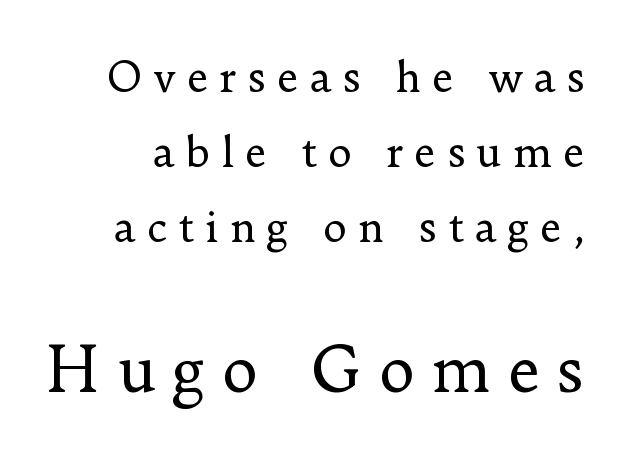
These lines were composed using upright roman letters. Each stroke keeps to a modest, everyday thickness or less. Honestly, there is no underline to notice here at all. Old-style or modern, the face here clearly has serifs. Varying glyph widths throughout — classic text-font behaviour. The following chunk of copy outweighs the initial chunk in type size.
